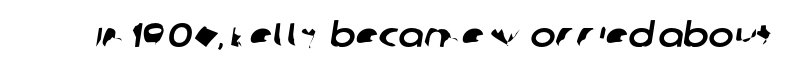
Q: Is the typeface a serif or a sans-serif typeface? A: Sans-serif.
Q: Is the text underlined? A: No.
Q: Is the spacing between letters normal or unusually wide? A: Normal.
Q: Width (condensed, normal, or wide)? A: Normal.
Q: Stroke contrast? A: Low.
Q: x-height? A: Large.
Q: Monospaced? A: No.
